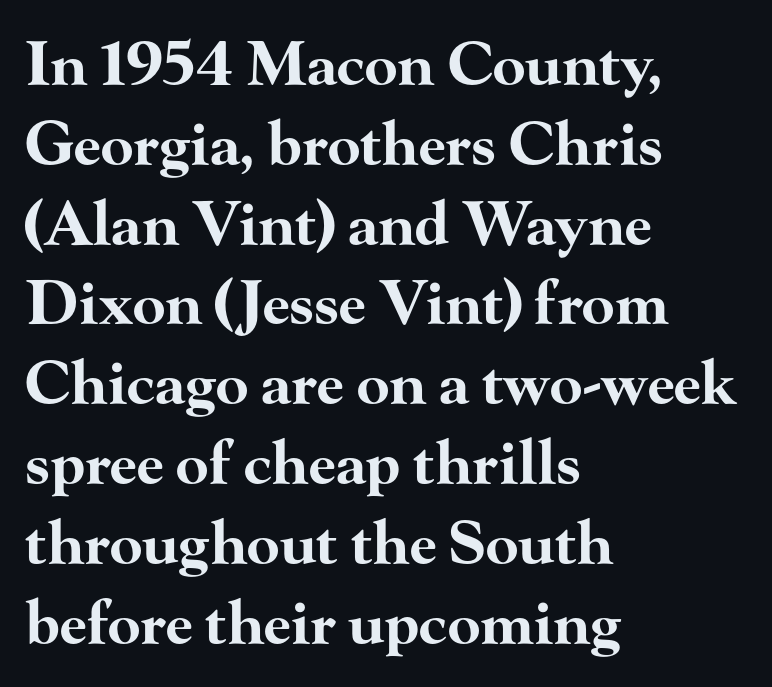
{"serif": "yes", "italic": "no", "bold": "yes", "weight": "bold", "width": "wide", "stroke_contrast": "high", "x_height": "small", "monospaced": "no", "underline": "no", "align": "left", "line_spacing": "normal", "line_spacing_ratio": 1.33, "letter_spacing": "normal", "letter_spacing_em": 0.0, "glyph_px": 60}
